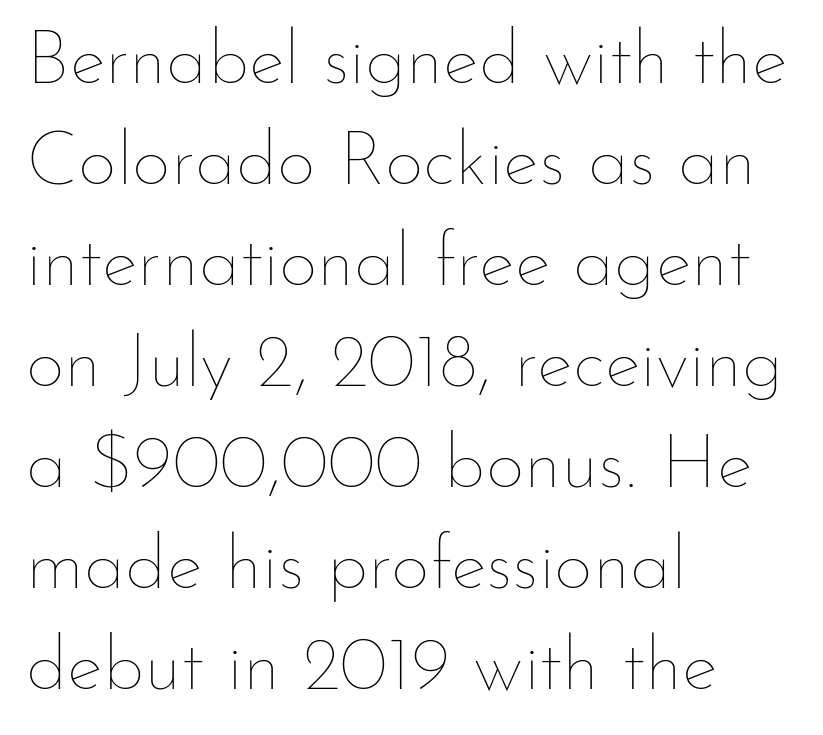
The designer left line spacing at the default. You could not count columns in this text — the font is proportionally spaced. Notice how the passage keeps a crisp vertical edge on the left only. What stands out about the letter spacing? Nothing — it is the standard amount.
